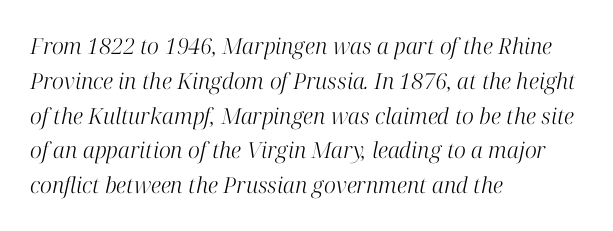
Italic? Definitely — the glyphs are oblique. Summary of weight: not heavy and not bold. Any mark beneath the type? The region is blank. Short and long lines alike share a common starting point at left.
